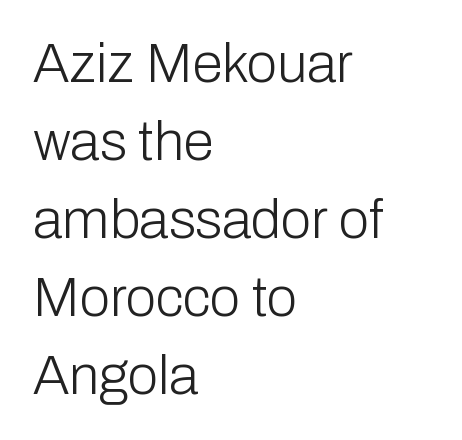
A typesetter would mark this as roman, not italic. This rendering leaves character spacing at its baseline value. The block of text has a typical density, with ordinary space between rows. The strip under each line holds only bare page. What kind of face is this? One without serifs — a sans.
